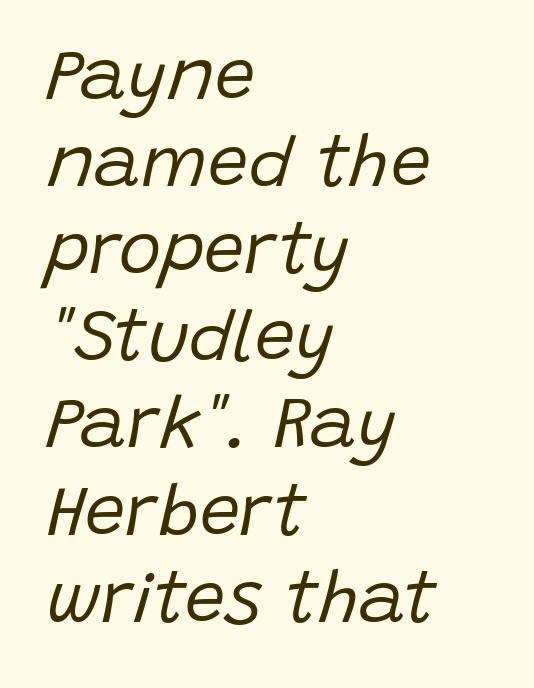
The image shows 72 px regular-weight type, italic (leaning right); set left-aligned, line spacing 1.21x, normal letter spacing, not underlined; low stroke contrast and a large x-height.
